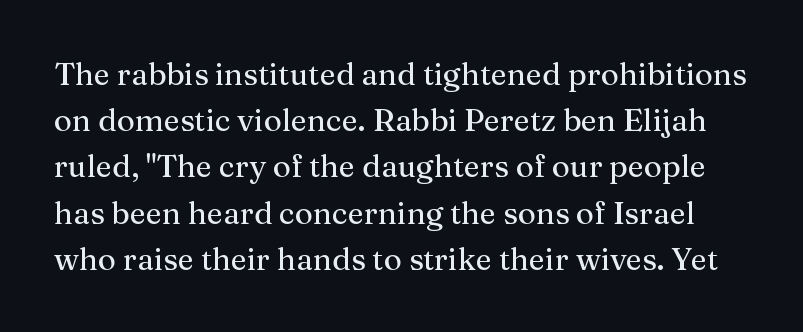
Unmarked baselines from the first word to the last. The type is set solid horizontally, with unmodified tracking. Think of a printed novel: that variable character pitch is what you see here. The passage shown is typeset with a serif family.
